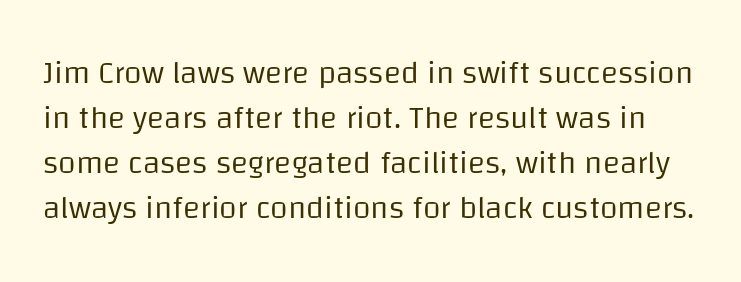
{"serif": "no", "italic": "no", "bold": "no", "weight": "regular", "width": "normal", "stroke_contrast": "low", "x_height": "large", "monospaced": "no", "underline": "no", "line_spacing": "normal", "line_spacing_ratio": 1.41, "letter_spacing": "normal", "letter_spacing_em": 0.0, "glyph_px": 32}
